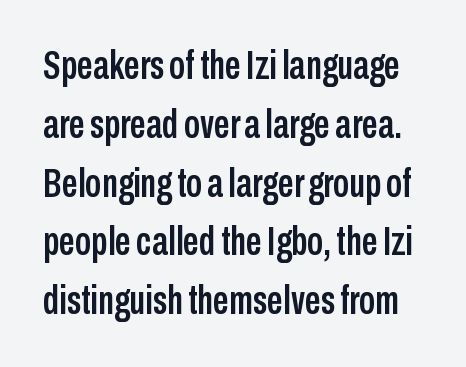
Q: Is the text italic (slanted)? A: No, it is upright.
Q: Is the typeface a serif or a sans-serif typeface? A: Sans-serif.
Q: Is the text underlined? A: No.
Q: Is the spacing between letters normal or unusually wide? A: Normal.
Q: Is the spacing between lines tight, normal or loose? A: Normal.
Q: Width (condensed, normal, or wide)? A: Condensed.
Q: Stroke contrast? A: Low.
Q: x-height? A: Medium.
Q: Monospaced? A: No.
